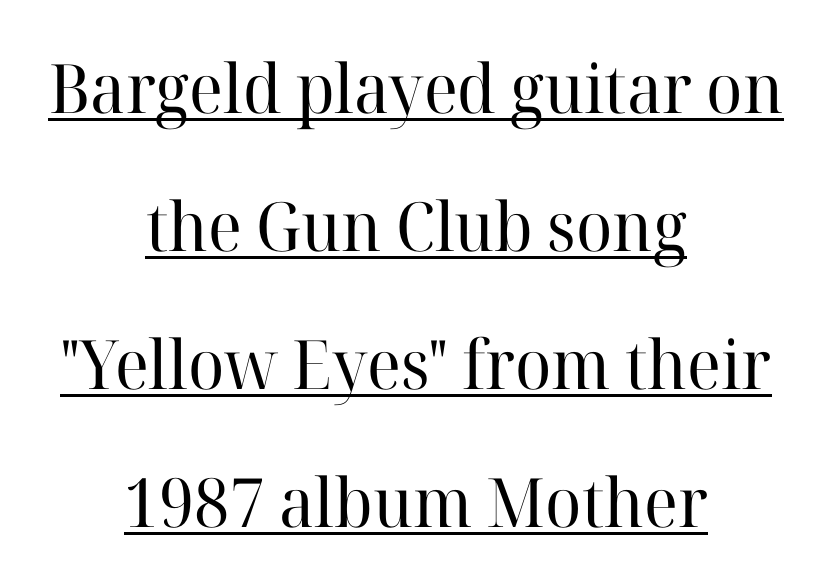
Unlike italic type, these characters show no tilt at all. Type style note: has serifs. The face used here is proportionally spaced, like ordinary book or web type. The line texture is even and compact thanks to regular tracking. This rendering uses center alignment, leaving both contours irregular but symmetric. The typeface has the unassuming heft of standard copy or less.
